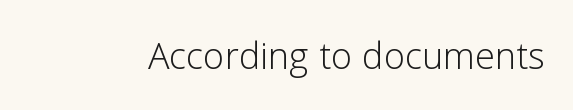
There is no visible air inserted between adjacent glyphs. The face used here is a sans, in the tradition of grotesques and geometrics. The letters advance in unequal steps, a hallmark of proportional type. Clear beneath every line of the passage.
